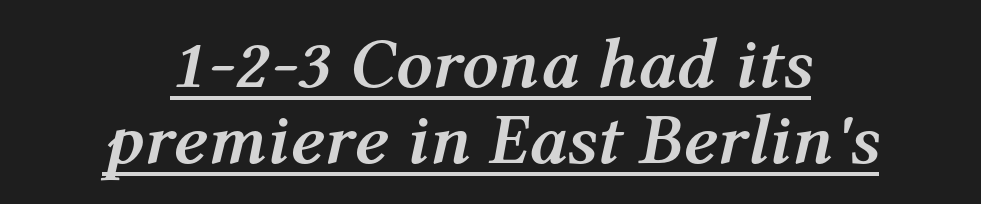
Q: Is the text bold? A: Yes.
Q: Is the text italic (slanted)? A: Yes, it leans right by about 12 degrees.
Q: Is the text underlined? A: Yes.
Q: How is the paragraph aligned? A: Centered.
Q: Is the spacing between letters normal or unusually wide? A: Normal.
Q: Is the spacing between lines tight, normal or loose? A: Tight.
Q: Width (condensed, normal, or wide)? A: Normal.
Q: Stroke contrast? A: Medium.
Q: x-height? A: Medium.
Q: Monospaced? A: No.
